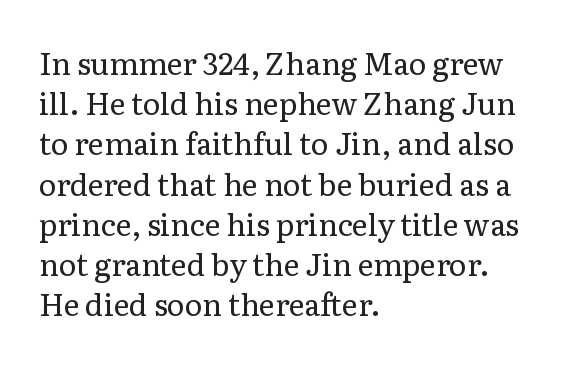
{"serif": "yes", "italic": "no", "bold": "no", "weight": "regular", "width": "normal", "stroke_contrast": "low", "x_height": "medium", "monospaced": "no", "underline": "no", "align": "left", "line_spacing": "normal", "line_spacing_ratio": 1.34, "letter_spacing": "normal", "letter_spacing_em": 0.0, "glyph_px": 30}
